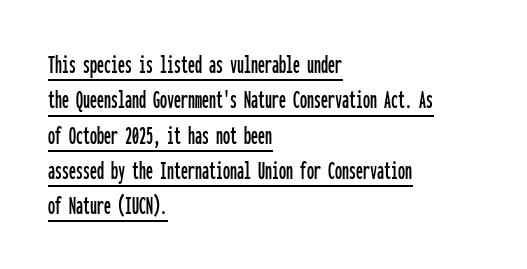
The image shows 28 px condensed sans-serif type, upright, monospaced; set left-aligned, normal line spacing (1.26x), normal letter spacing, underlined; low stroke contrast and a medium x-height.
